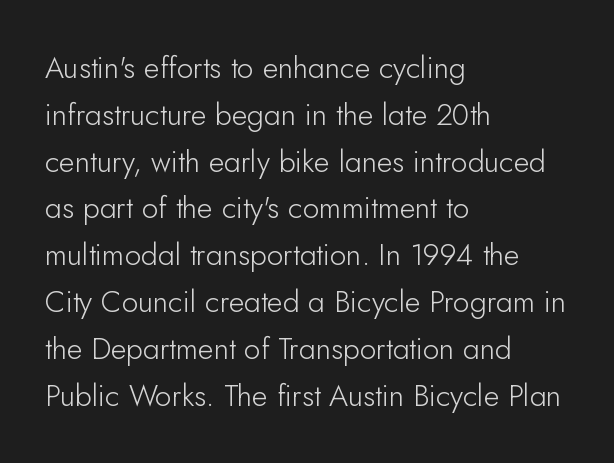
{"serif": "no", "italic": "no", "bold": "no", "weight": "light", "width": "normal", "stroke_contrast": "low", "x_height": "small", "monospaced": "no", "underline": "no", "align": "left", "line_spacing": "normal", "line_spacing_ratio": 1.56, "letter_spacing": "normal", "letter_spacing_em": 0.0, "glyph_px": 30}
